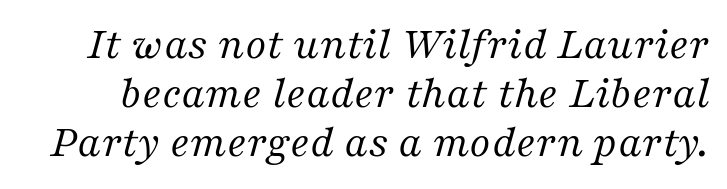
You can tell from the footed stems that serif type was used. The passage shown has conventional tracking throughout. The face used here is proportionally spaced, like ordinary book or web type. The font sits on the lighter half of the weight spectrum, regular included.
